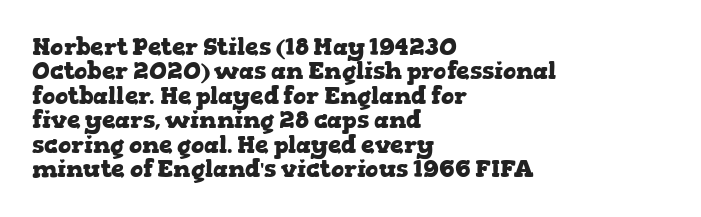
The characters look thick and weighty, a clear bold. Layout note: lines flush left. This is the regular roman posture of the typeface. Nobody drew a line under any word here.
